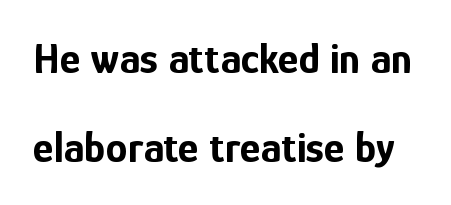
These lines stand farther apart than default settings would place them. A typesetter would call this proportional, since set widths differ per character. Quick note: not italic, upright. Set as a true bold cut, around the 700 mark. Nobody touched the tracking dial on this one.
